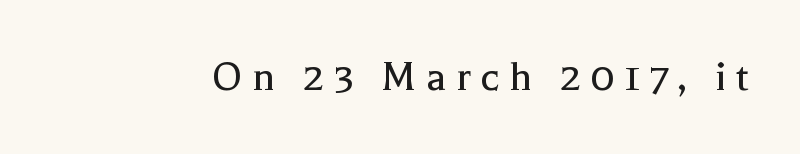
The image shows 46 px regular-weight serif type, upright; set unusually wide letter spacing (+0.2 em), not underlined; a medium x-height.
